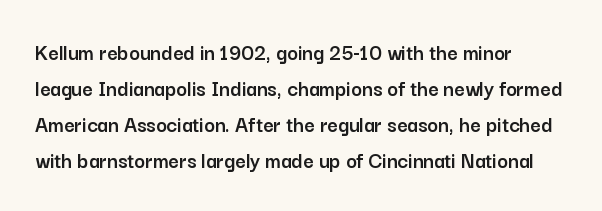
The image shows 23 px text type, upright; set left-aligned, normal line spacing (1.57x), normal letter spacing, not underlined.
